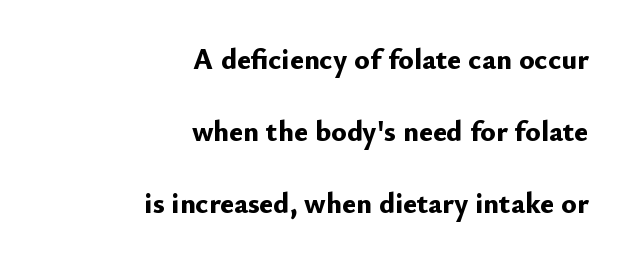
{"serif": "no", "italic": "no", "bold": "yes", "weight": "bold", "width": "normal", "stroke_contrast": "low", "x_height": "small", "monospaced": "no", "underline": "no", "align": "right", "line_spacing": "loose", "line_spacing_ratio": 2.48, "letter_spacing": "normal", "letter_spacing_em": 0.0, "glyph_px": 29}
